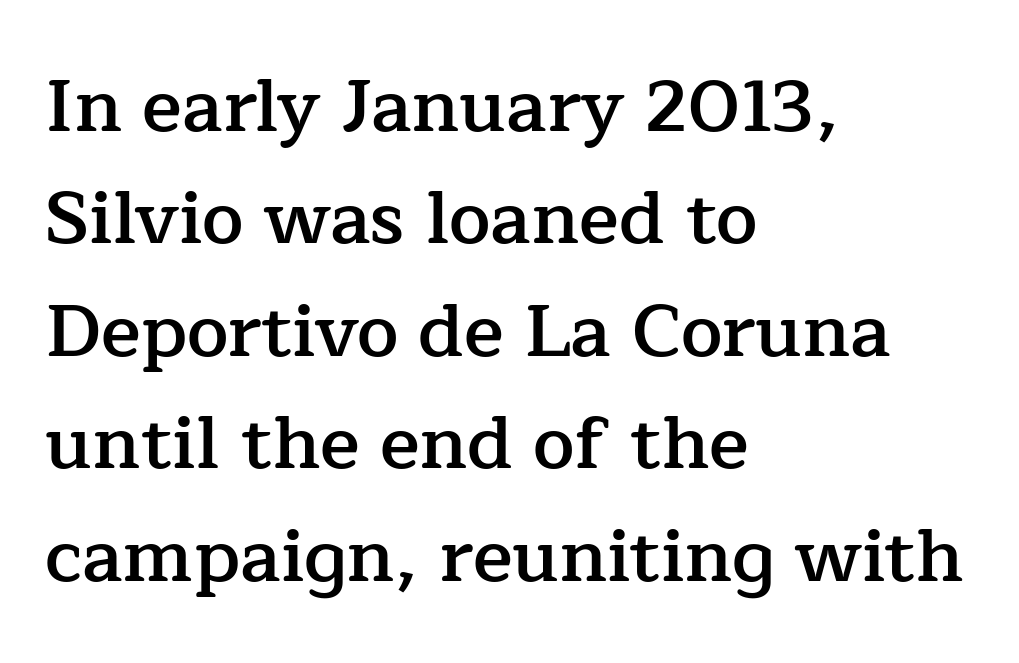
The image shows 74 px semibold serif type, upright; set left-aligned, normal line spacing (1.52x), normal letter spacing, not underlined; low stroke contrast and a medium x-height.
